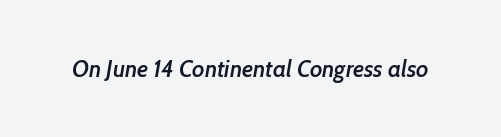
{"bold": "semi", "underline": "no", "letter_spacing": "normal", "letter_spacing_em": 0.0, "glyph_px": 23}
